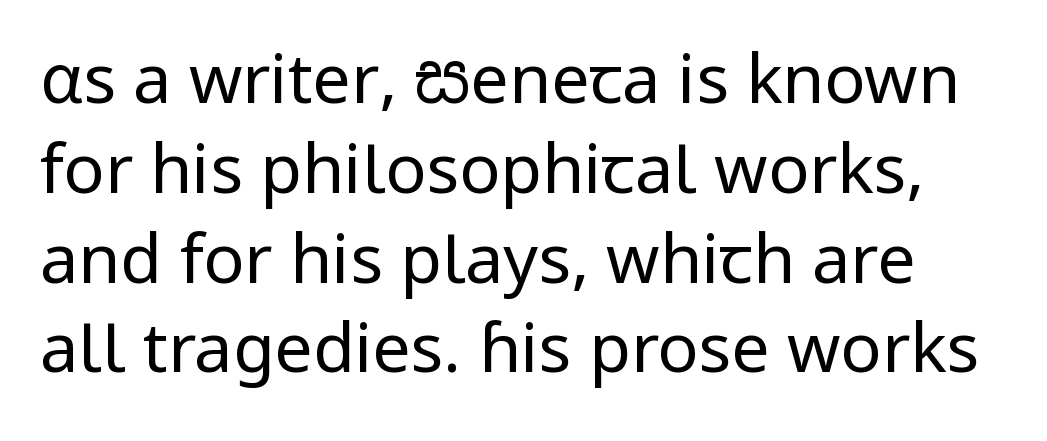
Q: Is the text bold? A: No.
Q: Is the text italic (slanted)? A: No, it is upright.
Q: Is the typeface a serif or a sans-serif typeface? A: Sans-serif.
Q: Is the text underlined? A: No.
Q: Is the spacing between letters normal or unusually wide? A: Normal.
Q: Is the spacing between lines tight, normal or loose? A: Normal.
Q: Width (condensed, normal, or wide)? A: Normal.
Q: Stroke contrast? A: Low.
Q: x-height? A: Medium.
Q: Monospaced? A: No.
